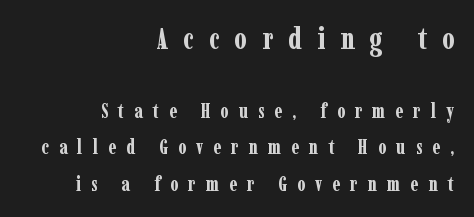
Q: Is the text bold? A: Yes.
Q: Is the text italic (slanted)? A: No, it is upright.
Q: Is the typeface a serif or a sans-serif typeface? A: Serif.
Q: Is the text underlined? A: No.
Q: How is the paragraph aligned? A: Right-aligned.
Q: Is the spacing between letters normal or unusually wide? A: Unusually wide.
Q: Which block of text is set in a larger size, the first (top) or the second (bottom)? A: The first (top) one.
Q: Width (condensed, normal, or wide)? A: Condensed.
Q: Stroke contrast? A: Low.
Q: x-height? A: Medium.
Q: Monospaced? A: No.
